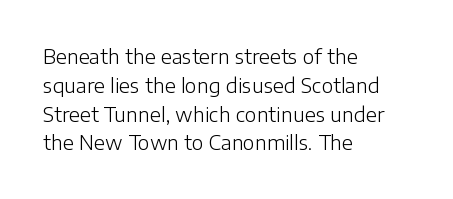
Q: Is the text bold? A: No.
Q: Is the text italic (slanted)? A: No, it is upright.
Q: Is the text underlined? A: No.
Q: How is the paragraph aligned? A: Left-aligned.
Q: Is the spacing between letters normal or unusually wide? A: Normal.
Q: Is the spacing between lines tight, normal or loose? A: Normal.
